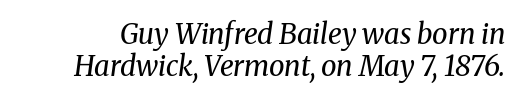
The image shows 28 px regular-weight serif type, italic (leaning right); set tight line spacing (1.13x), normal letter spacing, not underlined; medium stroke contrast and a medium x-height.
